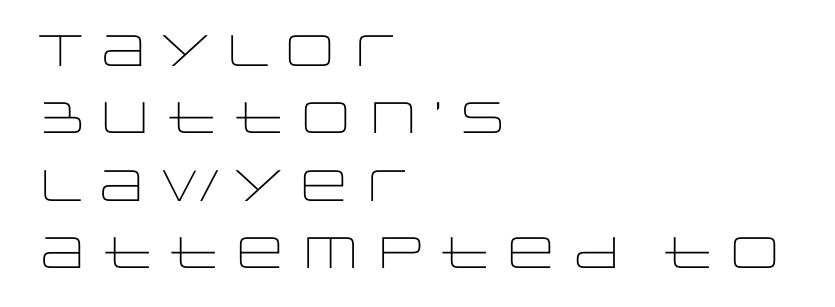
Q: Is the text bold? A: No.
Q: Is the text italic (slanted)? A: No, it is upright.
Q: Is the typeface a serif or a sans-serif typeface? A: Sans-serif.
Q: Is the text underlined? A: No.
Q: How is the paragraph aligned? A: Left-aligned.
Q: Is the spacing between letters normal or unusually wide? A: Normal.
Q: Is the spacing between lines tight, normal or loose? A: Normal.
Q: Width (condensed, normal, or wide)? A: Wide.
Q: Stroke contrast? A: Low.
Q: x-height? A: Large.
Q: Monospaced? A: No.
